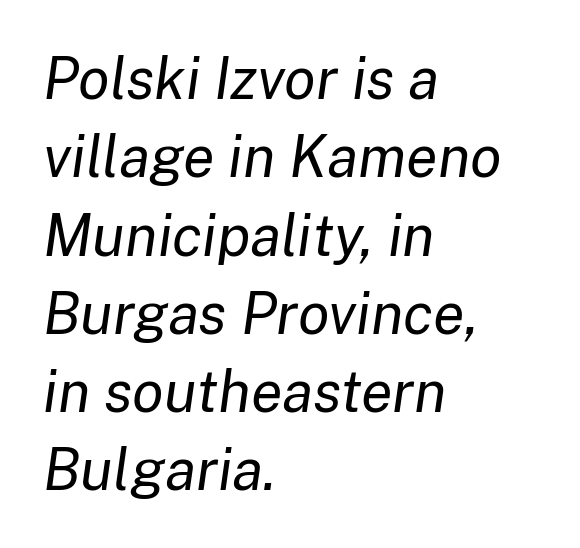
Q: Is the text bold? A: No.
Q: Is the text italic (slanted)? A: Yes, it leans right by about 8 degrees.
Q: Is the text underlined? A: No.
Q: How is the paragraph aligned? A: Left-aligned.
Q: Is the spacing between letters normal or unusually wide? A: Normal.
Q: Is the spacing between lines tight, normal or loose? A: Normal.
Q: Width (condensed, normal, or wide)? A: Normal.
Q: Stroke contrast? A: Low.
Q: x-height? A: Medium.
Q: Monospaced? A: No.
